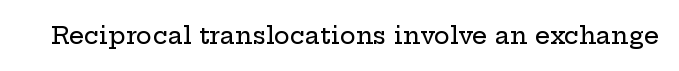
Q: Is the text italic (slanted)? A: No, it is upright.
Q: Is the text underlined? A: No.
Q: Is the spacing between letters normal or unusually wide? A: Normal.
